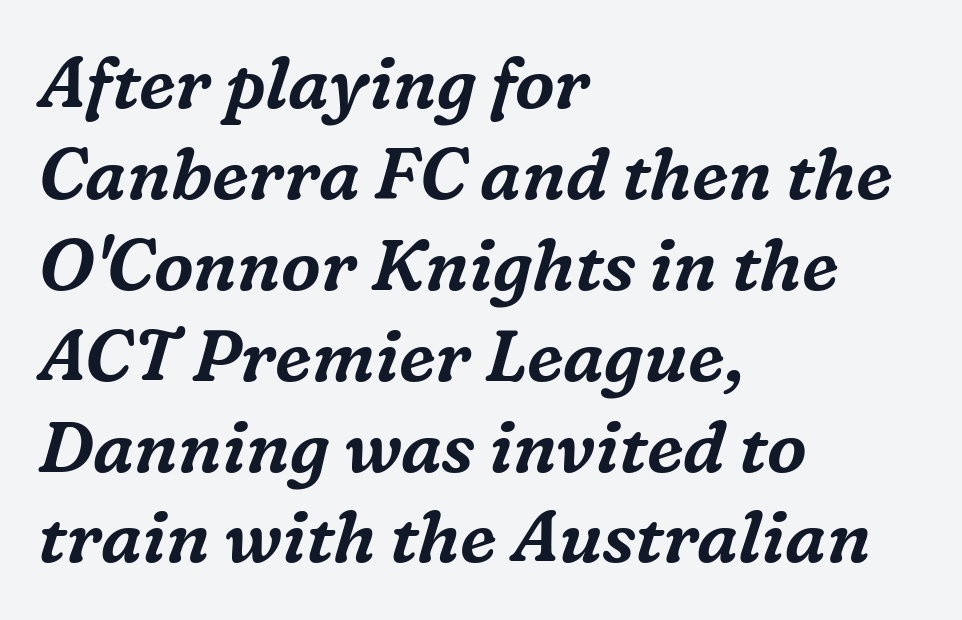
{"serif": "yes", "italic": "yes", "lean": "right", "slant_degrees": 16, "width": "normal", "stroke_contrast": "medium", "x_height": "medium", "monospaced": "no", "underline": "no", "align": "left", "line_spacing": "normal", "line_spacing_ratio": 1.28, "letter_spacing": "normal", "letter_spacing_em": 0.0, "glyph_px": 71}
